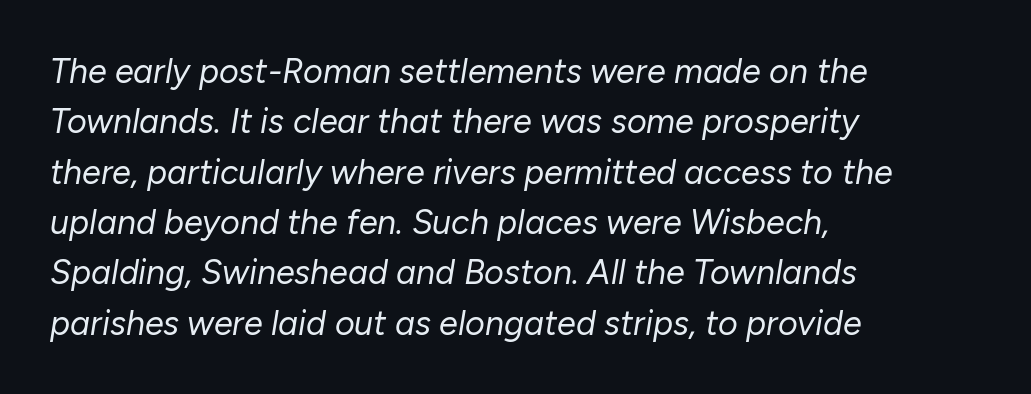
{"italic": "yes", "lean": "right", "slant_degrees": 10, "bold": "no", "weight": "regular", "width": "normal", "stroke_contrast": "low", "x_height": "medium", "monospaced": "no", "underline": "no", "align": "left", "line_spacing": "normal", "line_spacing_ratio": 1.48, "letter_spacing": "normal", "letter_spacing_em": 0.0, "glyph_px": 34}
